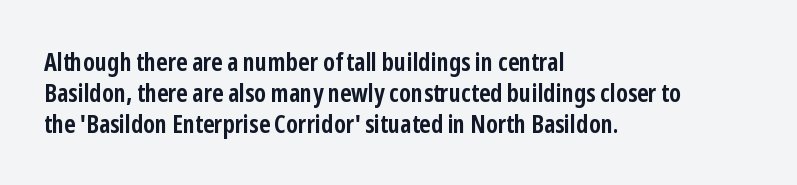
The image shows 25 px bold type, upright; set left-aligned, line spacing 1.24x, normal letter spacing, not underlined.
